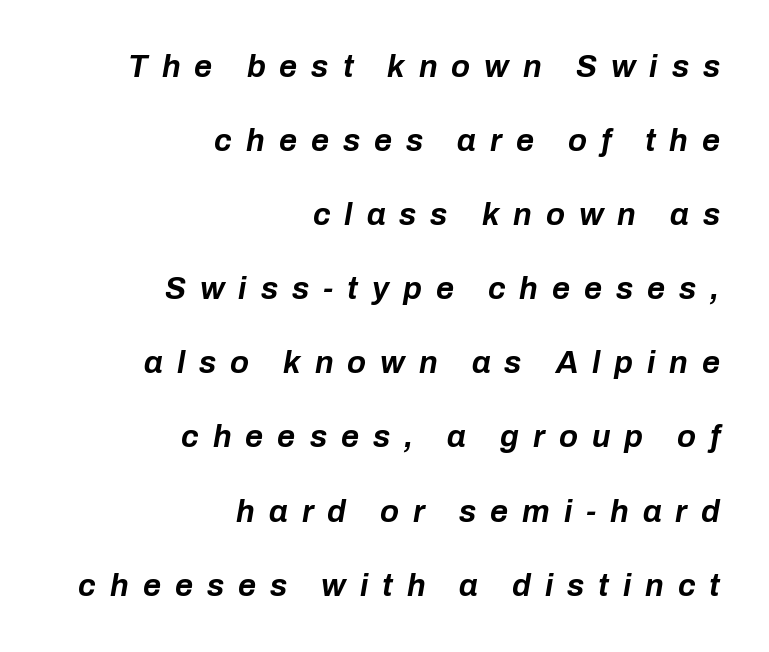
The image shows 31 px bold type, italic (leaning right); set right-aligned, loose line spacing (2.39x), unusually wide letter spacing (+0.45 em), not underlined; low stroke contrast and a medium x-height.
